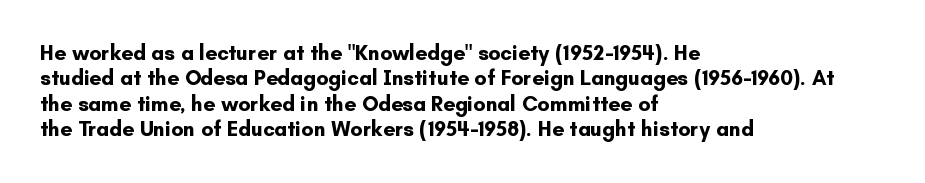
The gaps between neighbouring characters are ordinary and unremarkable. Heavy, bold letterforms. Posture: straight, roman, zero tilt. Caption: multi-line text, flush left, ragged right. Clear beneath every line of the passage.
